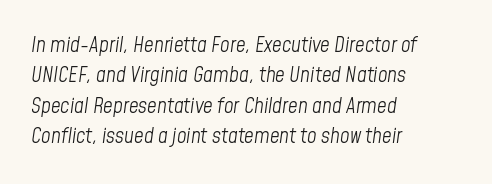
In terms of leading, this rendering sits right in the middle. Default kerning and tracking; the words read as compact shapes. It's the slanting kind of type. Each row of text sits above clean, open space. All the whitespace from short lines collects on the right. Compared with a typical body face, this is equally light or lighter still.
